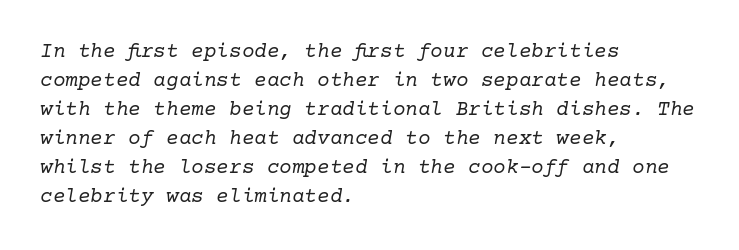
{"italic": "yes", "lean": "right", "slant_degrees": 10, "bold": "no", "underline": "no", "align": "left", "line_spacing": "normal", "line_spacing_ratio": 1.38, "letter_spacing": "normal", "letter_spacing_em": 0.0, "glyph_px": 21}
